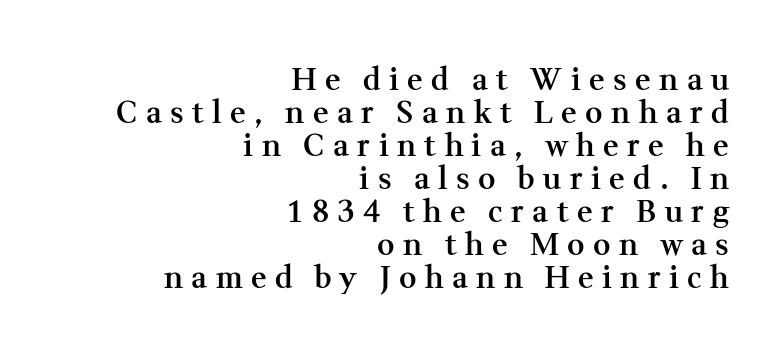
Q: Is the text bold? A: Semi-bold.
Q: Is the text italic (slanted)? A: No, it is upright.
Q: Is the typeface a serif or a sans-serif typeface? A: Serif.
Q: Is the text underlined? A: No.
Q: How is the paragraph aligned? A: Right-aligned.
Q: Is the spacing between letters normal or unusually wide? A: Unusually wide.
Q: Is the spacing between lines tight, normal or loose? A: Tight.
Q: Width (condensed, normal, or wide)? A: Normal.
Q: Stroke contrast? A: Medium.
Q: x-height? A: Medium.
Q: Monospaced? A: No.
